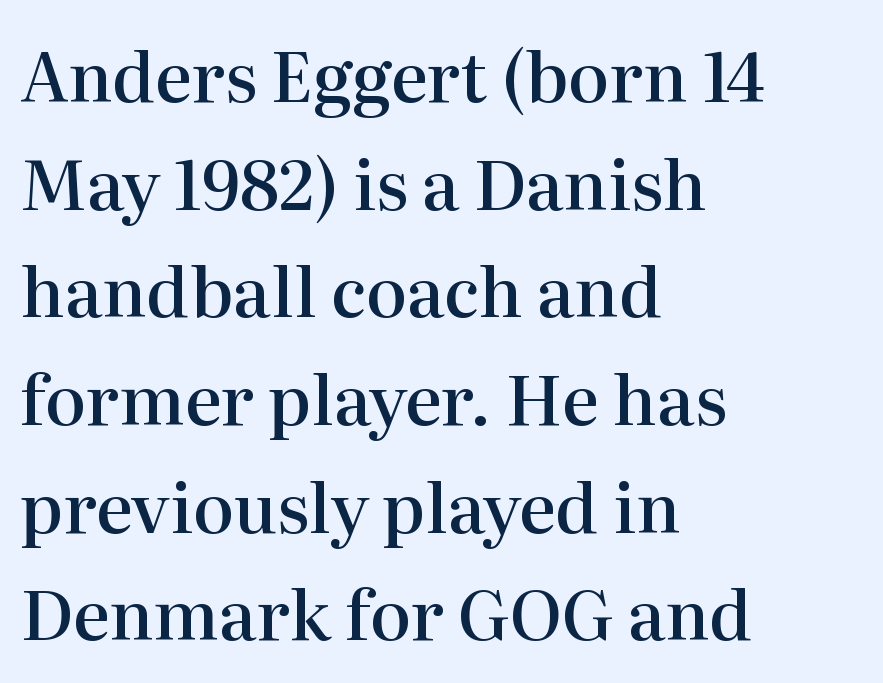
Vertical spacing — default. Posture: vertical. Character widths vary here, with narrow letters taking less room than wide ones. Words float on clear page, feet unadorned. The paragraph has a hard left edge and a soft right edge. Nothing unusual about the tracking: characters are spaced as the font intends.
